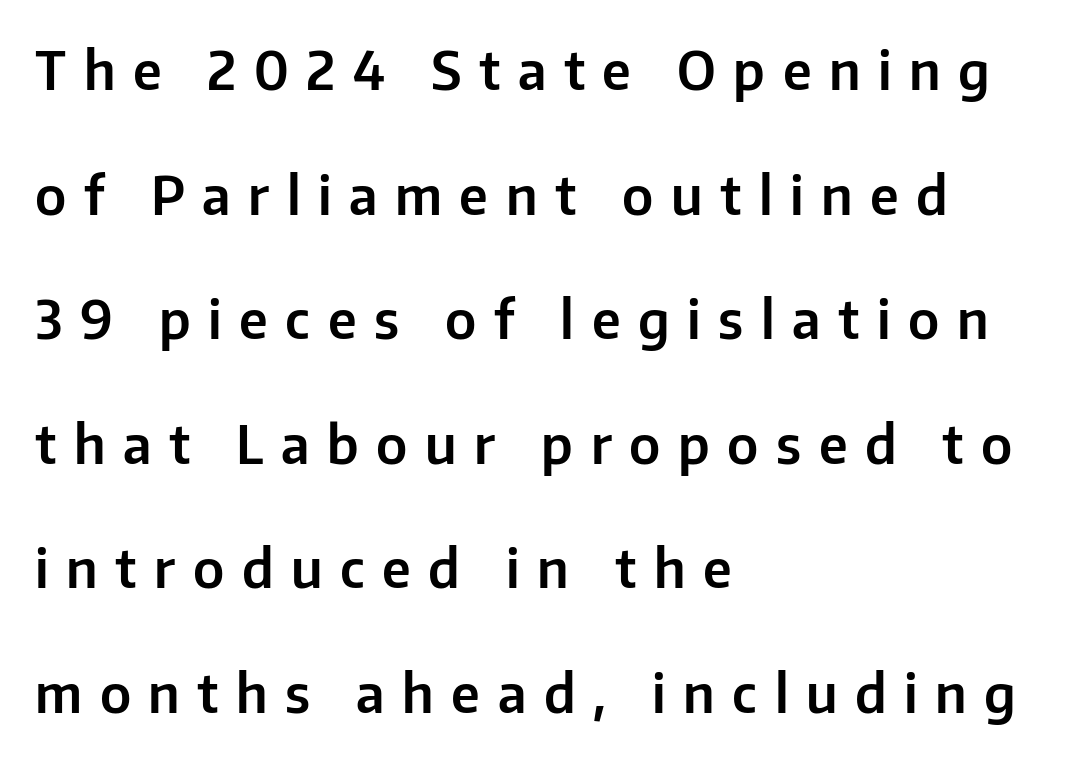
Does extra space separate the letters? Yes, quite a lot of it. This sample has the flowing, uneven cadence of proportional lettering. The font's upright variant was chosen for this text. The rag falls on the right side of this text block.
